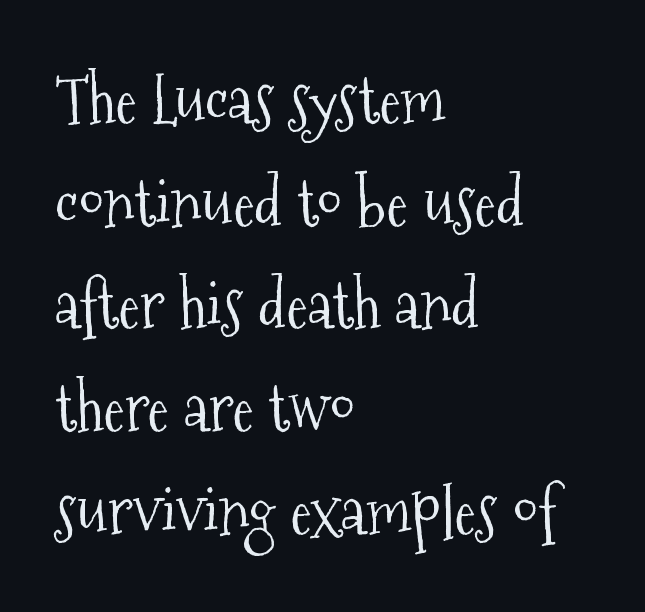
The image shows 65 px light, condensed serif type, upright; set left-aligned, normal line spacing (1.58x), normal letter spacing, not underlined; medium stroke contrast and a medium x-height.
